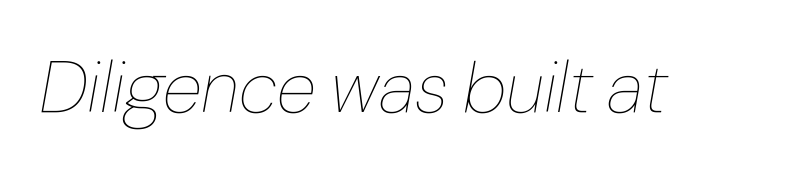
Q: Is the text bold? A: No.
Q: Is the text italic (slanted)? A: Yes, it leans right by about 10 degrees.
Q: Is the text underlined? A: No.
Q: Is the spacing between letters normal or unusually wide? A: Normal.
Q: Width (condensed, normal, or wide)? A: Normal.
Q: Stroke contrast? A: Low.
Q: x-height? A: Medium.
Q: Monospaced? A: No.
